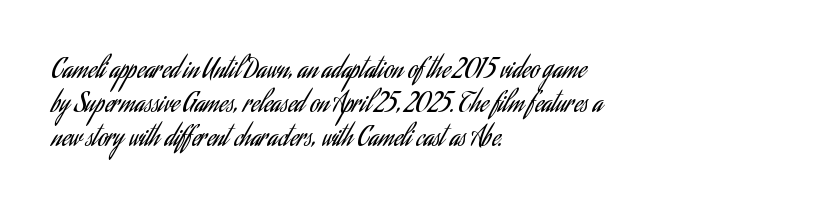
{"bold": "no", "underline": "no", "align": "left", "line_spacing": "normal", "line_spacing_ratio": 1.31, "letter_spacing": "normal", "letter_spacing_em": 0.0, "glyph_px": 26}
